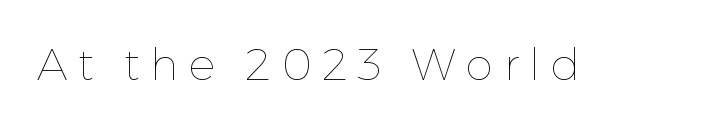
Here the glyphs are tracked loosely, breaking word shapes into spaced letters. The space beneath each line is pristine and unruled. Spacing verdict: proportional, widths tailored to each character. Weight: in the light-to-regular range. Do the letters lean? They stand straight.
